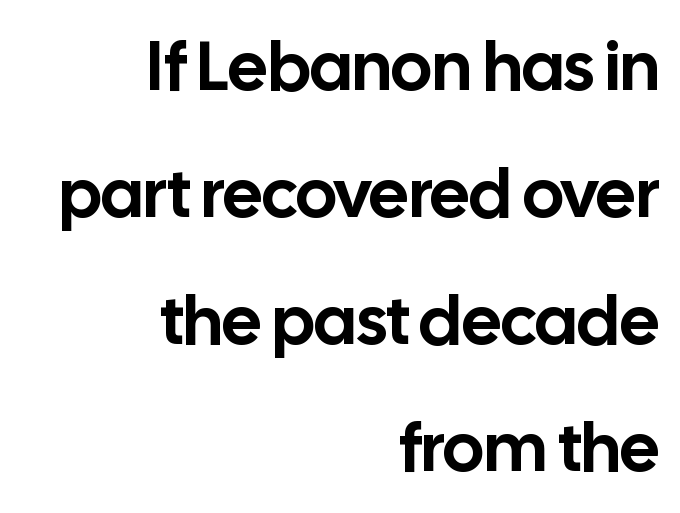
{"serif": "no", "italic": "no", "width": "normal", "stroke_contrast": "low", "x_height": "medium", "monospaced": "no", "underline": "no", "align": "right", "line_spacing_ratio": 1.84, "letter_spacing": "normal", "letter_spacing_em": 0.0, "glyph_px": 69}
